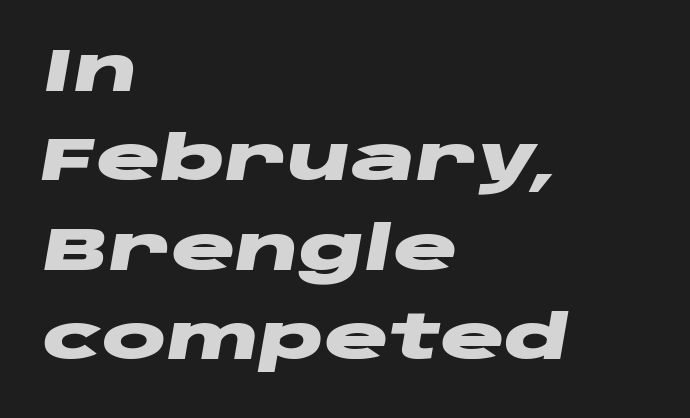
Q: Is the text bold? A: Yes.
Q: Is the text italic (slanted)? A: Yes, it leans right by about 10 degrees.
Q: Is the text underlined? A: No.
Q: How is the paragraph aligned? A: Left-aligned.
Q: Is the spacing between letters normal or unusually wide? A: Normal.
Q: Is the spacing between lines tight, normal or loose? A: Normal.
Q: Width (condensed, normal, or wide)? A: Wide.
Q: Stroke contrast? A: Low.
Q: x-height? A: Large.
Q: Monospaced? A: No.
